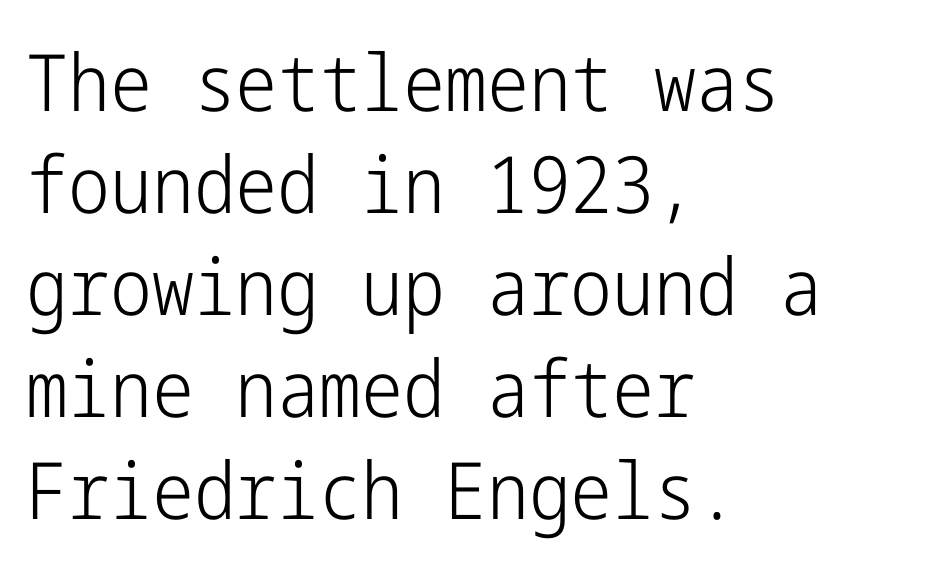
{"serif": "no", "italic": "no", "bold": "no", "weight": "light", "width": "condensed", "stroke_contrast": "low", "x_height": "medium", "underline": "no", "align": "left", "line_spacing": "normal", "line_spacing_ratio": 1.29, "letter_spacing": "normal", "letter_spacing_em": 0.0, "glyph_px": 79}
